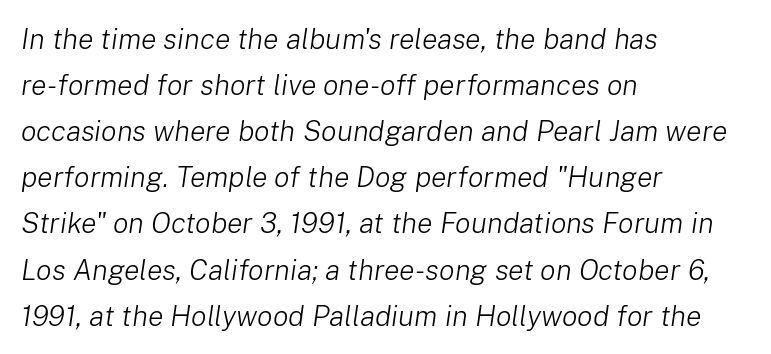
{"italic": "yes", "lean": "right", "slant_degrees": 8, "bold": "no", "weight": "light", "width": "normal", "stroke_contrast": "low", "x_height": "medium", "monospaced": "no", "underline": "no", "align": "left", "line_spacing": "normal", "line_spacing_ratio": 1.59, "letter_spacing": "normal", "letter_spacing_em": 0.0, "glyph_px": 29}
